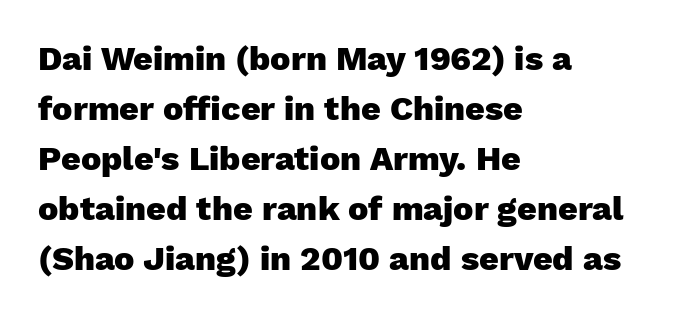
The letters sit at their default tracking, neither squeezed nor spread. Leading: standard. The type family on display is of the sans-serif kind. In terms of posture, this sample is upright.
